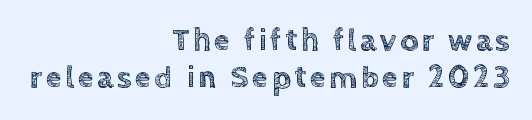
Q: Is the text italic (slanted)? A: No, it is upright.
Q: Is the text underlined? A: No.
Q: How is the paragraph aligned? A: Right-aligned.
Q: Width (condensed, normal, or wide)? A: Normal.
Q: x-height? A: Large.
Q: Monospaced? A: No.
